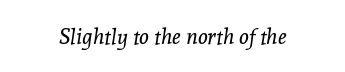
The passage shown has conventional tracking throughout. Every character sits at an angle, as italics do. A quiet, ordinary-to-light weight characterises the typeface. No word sits above an underline.
